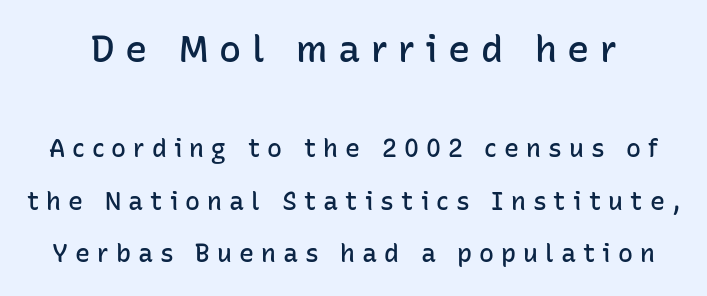
Q: Is the text bold? A: Semi-bold.
Q: Is the text italic (slanted)? A: No, it is upright.
Q: Is the typeface a serif or a sans-serif typeface? A: Sans-serif.
Q: Is the text underlined? A: No.
Q: Is the spacing between letters normal or unusually wide? A: Unusually wide.
Q: Is the spacing between lines tight, normal or loose? A: Loose.
Q: Which block of text is set in a larger size, the first (top) or the second (bottom)? A: The first (top) one.
Q: Width (condensed, normal, or wide)? A: Normal.
Q: Stroke contrast? A: Low.
Q: x-height? A: Medium.
Q: Monospaced? A: No.
